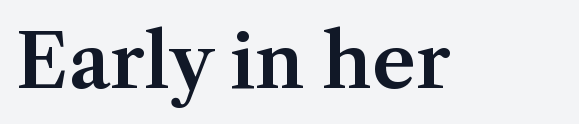
The image shows 74 px serif type, upright; set normal letter spacing, not underlined; medium stroke contrast and a medium x-height.
